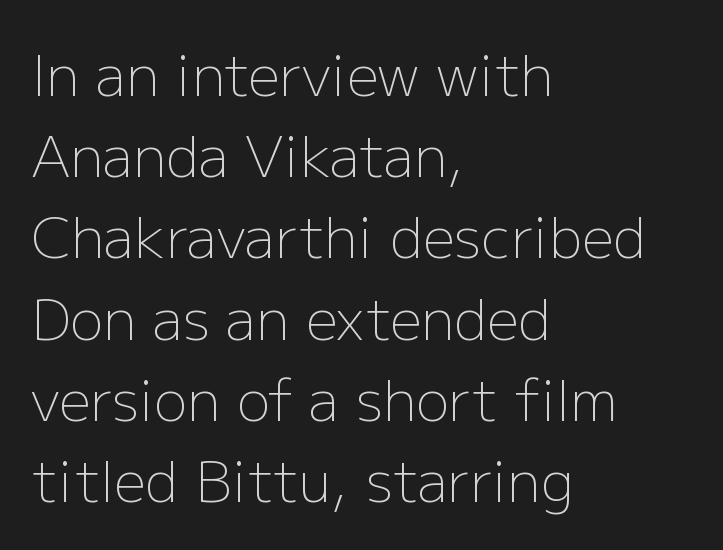
Q: Is the text bold? A: No.
Q: Is the text italic (slanted)? A: No, it is upright.
Q: Is the typeface a serif or a sans-serif typeface? A: Sans-serif.
Q: Is the text underlined? A: No.
Q: How is the paragraph aligned? A: Left-aligned.
Q: Is the spacing between letters normal or unusually wide? A: Normal.
Q: Is the spacing between lines tight, normal or loose? A: Normal.
Q: Width (condensed, normal, or wide)? A: Normal.
Q: Stroke contrast? A: Low.
Q: x-height? A: Medium.
Q: Monospaced? A: No.
